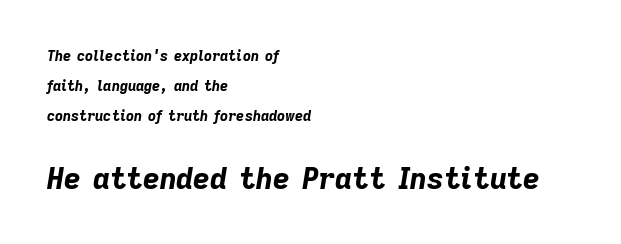
The image shows 29 px bold type, italic (leaning right); set left-aligned, loose line spacing (2.13x), normal letter spacing, not underlined; the second (bottom) block is 2.07x larger; low stroke contrast and a medium x-height.
